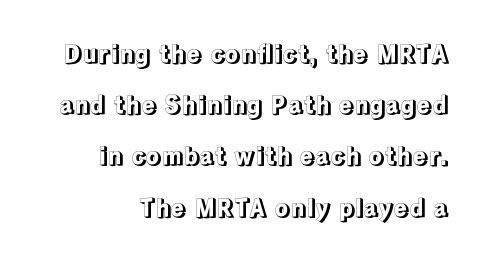
{"italic": "no", "underline": "no", "align": "right", "line_spacing": "loose", "line_spacing_ratio": 2.05, "letter_spacing": "normal", "letter_spacing_em": 0.0, "glyph_px": 25}
